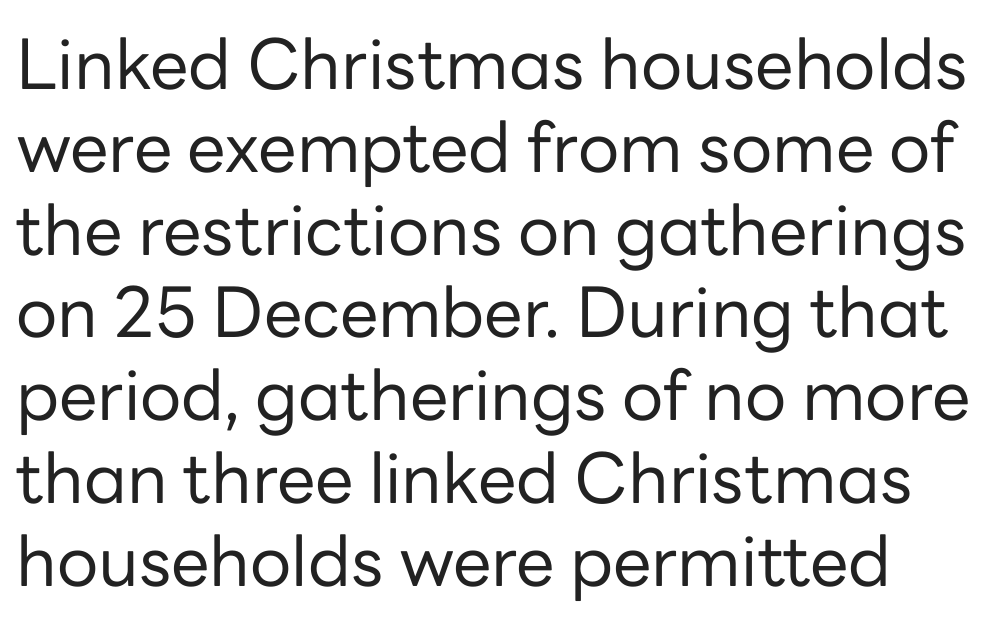
The image shows 69 px regular-weight sans-serif type, upright; set line spacing 1.2x, normal letter spacing, not underlined; low stroke contrast and a medium x-height.
